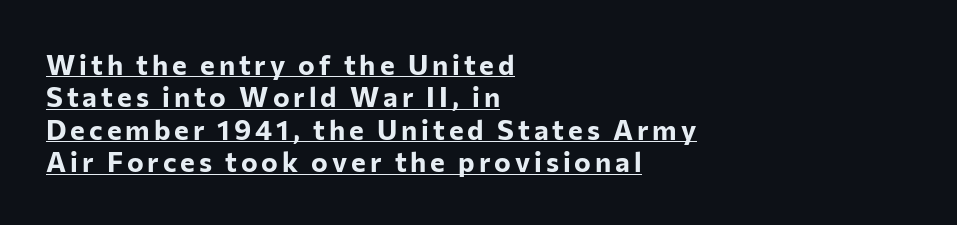
What decoration does the sample have? An underline. Alignment: flush left. The typesetting leans heavy: a genuine bold. Do the characters align in a grid? No, the font is proportional. Is there any slant? The stems are plumb.
